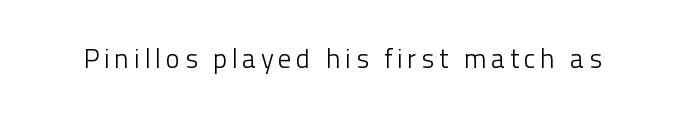
The space directly below the letters is spotless. The letters look calm and open, with moderate or lighter stems. Notice how the stems are strictly vertical — no italics here.
